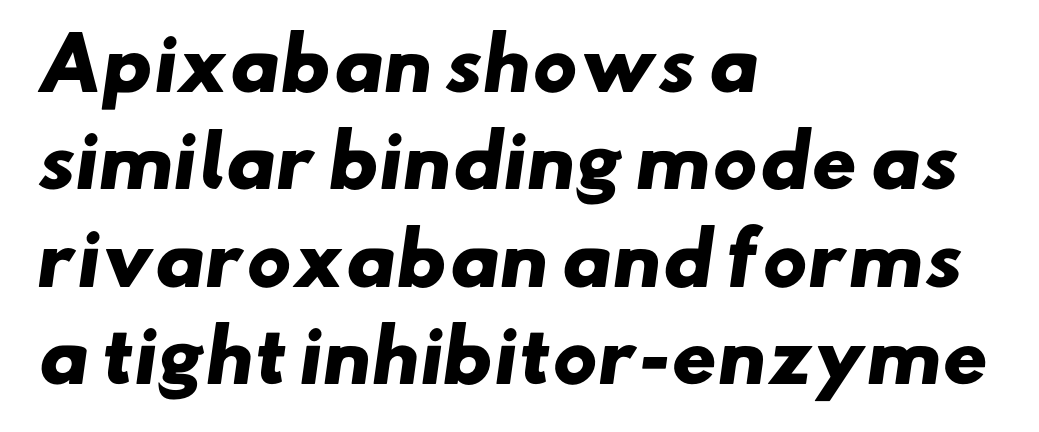
{"serif": "no", "bold": "yes", "weight": "heavy", "width": "wide", "stroke_contrast": "low", "x_height": "small", "monospaced": "no", "underline": "no", "align": "left", "line_spacing": "normal", "line_spacing_ratio": 1.39, "letter_spacing": "normal", "letter_spacing_em": 0.0, "glyph_px": 70}
